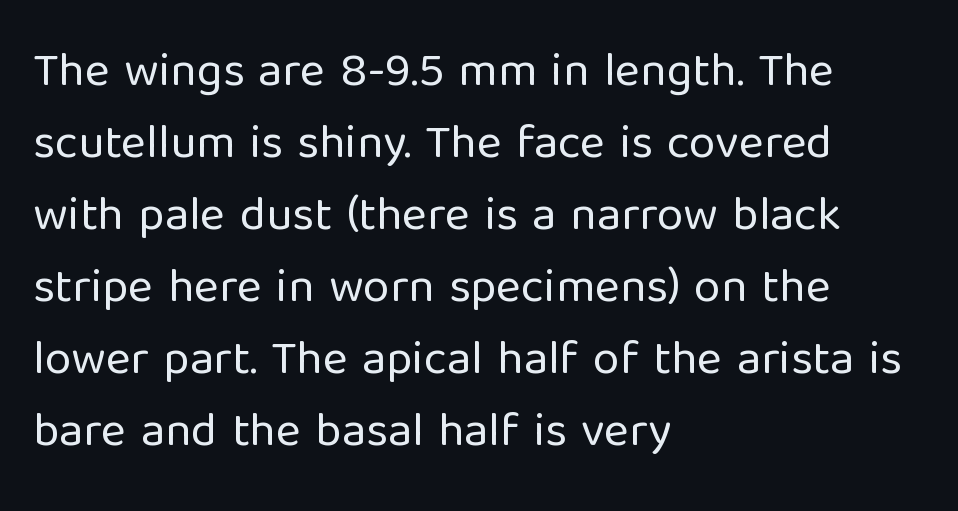
Q: Is the text bold? A: No.
Q: Is the text italic (slanted)? A: No, it is upright.
Q: Is the typeface a serif or a sans-serif typeface? A: Sans-serif.
Q: Is the text underlined? A: No.
Q: How is the paragraph aligned? A: Left-aligned.
Q: Is the spacing between letters normal or unusually wide? A: Normal.
Q: Is the spacing between lines tight, normal or loose? A: Normal.
Q: Width (condensed, normal, or wide)? A: Normal.
Q: Stroke contrast? A: Low.
Q: x-height? A: Medium.
Q: Monospaced? A: No.
